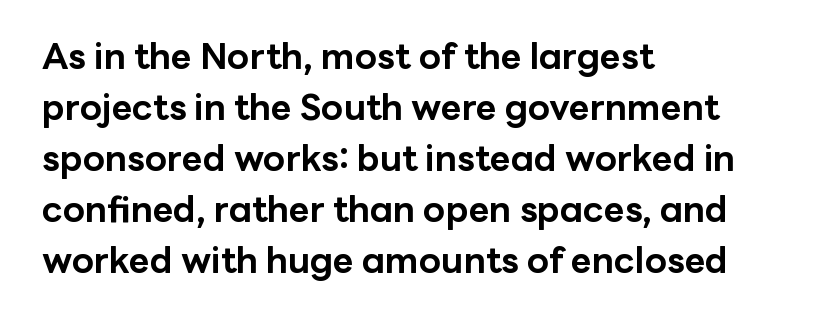
Q: Is the text bold? A: Yes.
Q: Is the text italic (slanted)? A: No, it is upright.
Q: Is the typeface a serif or a sans-serif typeface? A: Sans-serif.
Q: Is the text underlined? A: No.
Q: How is the paragraph aligned? A: Left-aligned.
Q: Is the spacing between letters normal or unusually wide? A: Normal.
Q: Is the spacing between lines tight, normal or loose? A: Normal.
Q: Width (condensed, normal, or wide)? A: Normal.
Q: Stroke contrast? A: Low.
Q: x-height? A: Medium.
Q: Monospaced? A: No.
